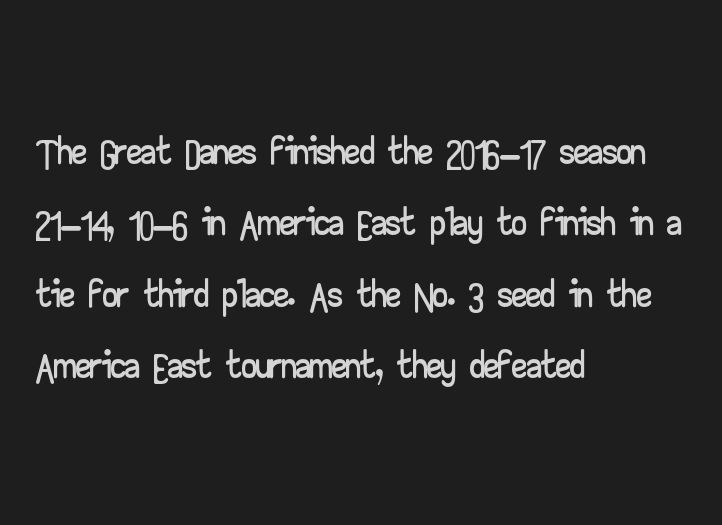
Q: Is the text italic (slanted)? A: No, it is upright.
Q: Is the typeface a serif or a sans-serif typeface? A: Sans-serif.
Q: Is the text underlined? A: No.
Q: How is the paragraph aligned? A: Left-aligned.
Q: Is the spacing between letters normal or unusually wide? A: Normal.
Q: Width (condensed, normal, or wide)? A: Wide.
Q: Stroke contrast? A: Low.
Q: x-height? A: Small.
Q: Monospaced? A: No.
